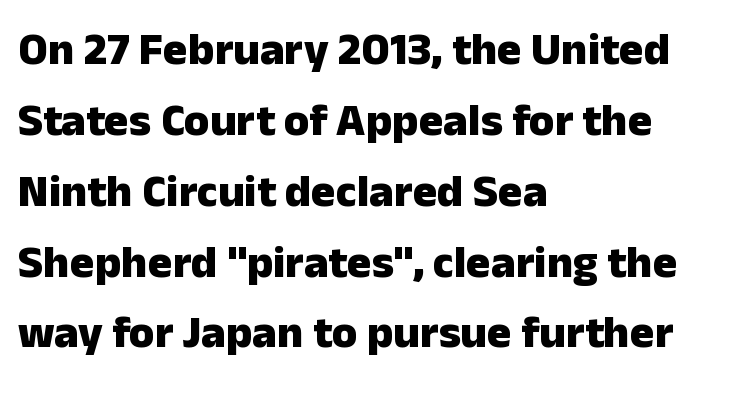
{"serif": "no", "italic": "no", "bold": "yes", "weight": "heavy", "width": "normal", "stroke_contrast": "low", "x_height": "medium", "monospaced": "no", "underline": "no", "align": "left", "line_spacing": "normal", "line_spacing_ratio": 1.54, "letter_spacing": "normal", "letter_spacing_em": 0.0, "glyph_px": 46}
